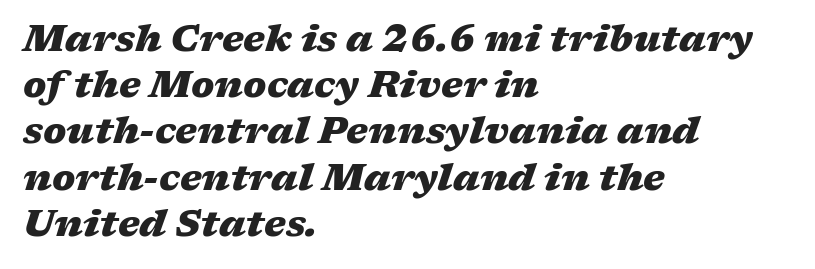
Q: Is the text bold? A: Yes.
Q: Is the text italic (slanted)? A: Yes, it leans right by about 17 degrees.
Q: Is the text underlined? A: No.
Q: How is the paragraph aligned? A: Left-aligned.
Q: Is the spacing between letters normal or unusually wide? A: Normal.
Q: Is the spacing between lines tight, normal or loose? A: Normal.
Q: Width (condensed, normal, or wide)? A: Wide.
Q: Stroke contrast? A: Medium.
Q: x-height? A: Medium.
Q: Monospaced? A: No.
